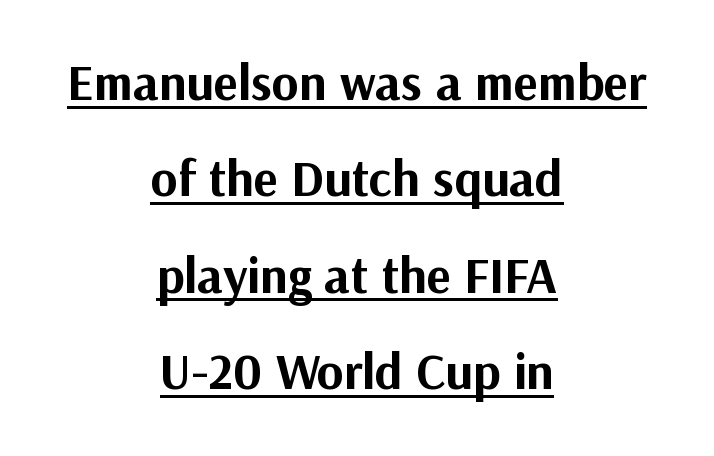
Q: Is the text bold? A: Yes.
Q: Is the text italic (slanted)? A: No, it is upright.
Q: Is the typeface a serif or a sans-serif typeface? A: Sans-serif.
Q: Is the text underlined? A: Yes.
Q: How is the paragraph aligned? A: Centered.
Q: Is the spacing between letters normal or unusually wide? A: Normal.
Q: Width (condensed, normal, or wide)? A: Normal.
Q: Stroke contrast? A: Medium.
Q: x-height? A: Medium.
Q: Monospaced? A: No.
